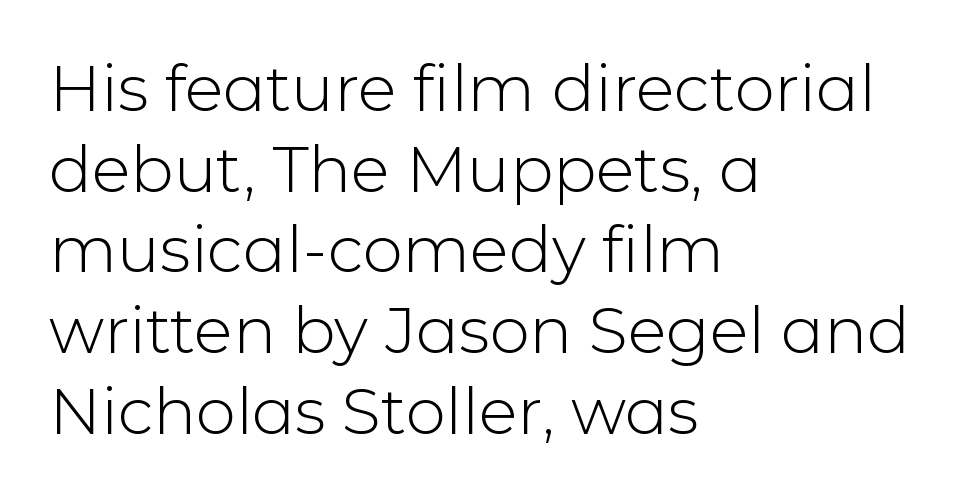
{"serif": "no", "italic": "no", "bold": "no", "weight": "light", "width": "normal", "stroke_contrast": "low", "x_height": "medium", "monospaced": "no", "underline": "no", "align": "left", "line_spacing": "normal", "line_spacing_ratio": 1.26, "letter_spacing": "normal", "letter_spacing_em": 0.0, "glyph_px": 64}
